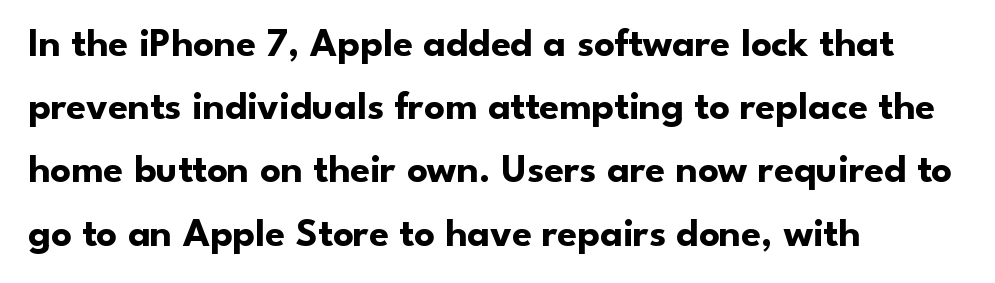
{"serif": "no", "italic": "no", "bold": "yes", "weight": "bold", "width": "normal", "stroke_contrast": "low", "x_height": "small", "monospaced": "no", "underline": "no", "align": "left", "line_spacing": "normal", "line_spacing_ratio": 1.58, "letter_spacing": "normal", "letter_spacing_em": 0.0, "glyph_px": 40}
